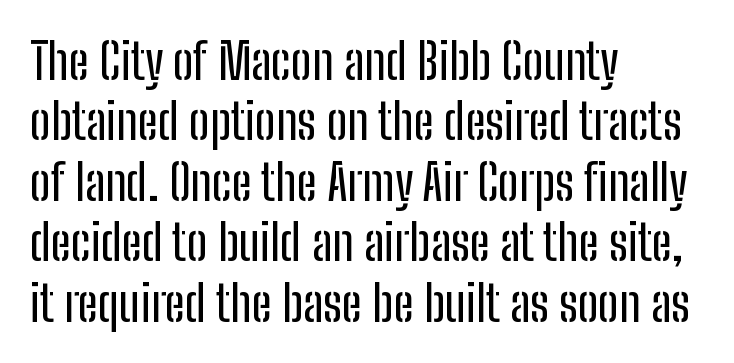
Q: Is the text italic (slanted)? A: No, it is upright.
Q: Is the typeface a serif or a sans-serif typeface? A: Sans-serif.
Q: Is the text underlined? A: No.
Q: How is the paragraph aligned? A: Left-aligned.
Q: Is the spacing between letters normal or unusually wide? A: Normal.
Q: Width (condensed, normal, or wide)? A: Condensed.
Q: Stroke contrast? A: Low.
Q: x-height? A: Medium.
Q: Monospaced? A: No.
